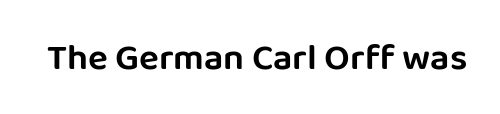
Q: Is the text italic (slanted)? A: No, it is upright.
Q: Is the typeface a serif or a sans-serif typeface? A: Sans-serif.
Q: Is the text underlined? A: No.
Q: Is the spacing between letters normal or unusually wide? A: Normal.
Q: Width (condensed, normal, or wide)? A: Normal.
Q: Stroke contrast? A: Low.
Q: x-height? A: Large.
Q: Monospaced? A: No.
